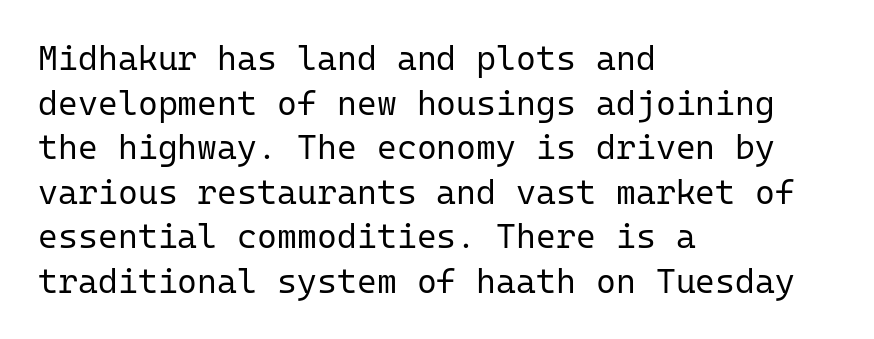
Spacing verdict: monospaced, one width for all characters. Stroke terminals: plain, sans-serif. Any mark beneath the type? The region is blank. It's the straight-up-and-down kind of type.
